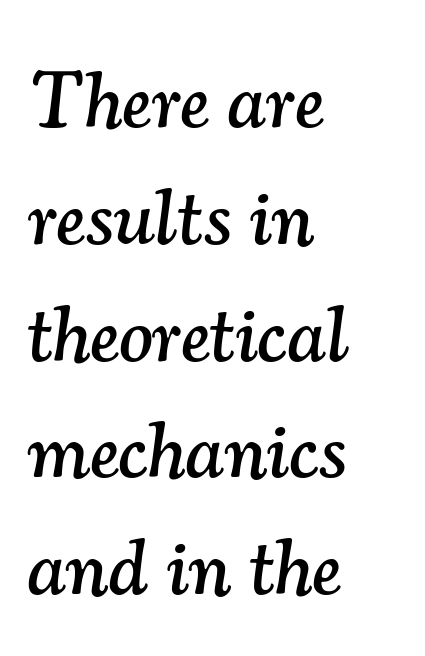
The passage shown is typed in a proportional face where columns would drift. In terms of leading, this rendering sits right in the middle. Is the block centered? No — it sits flush against the left margin. Descender tails drop into unmarked territory. This sample uses a serif face. Letter spacing: default.
